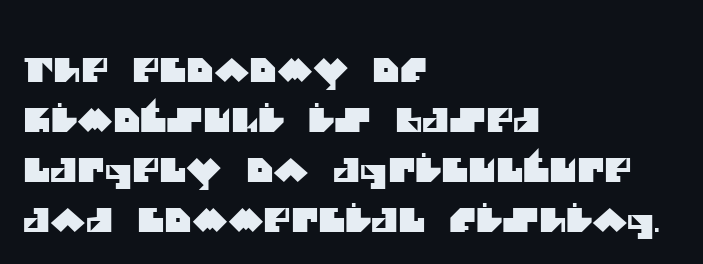
The image shows 33 px sans-serif type; set left-aligned, normal line spacing (1.52x), normal letter spacing, not underlined; medium stroke contrast and a large x-height.
